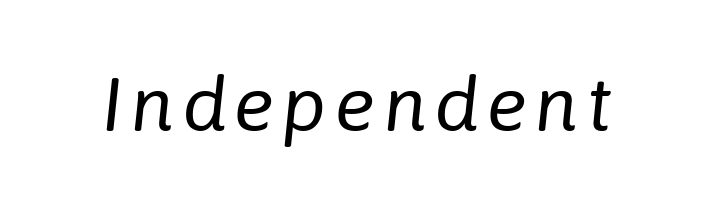
The rendering uses natural spacing where letterforms have individual widths. Nothing heavy about these letters — not bold at all. Slant detected: the letters are inclined. The baseline area is clear.
